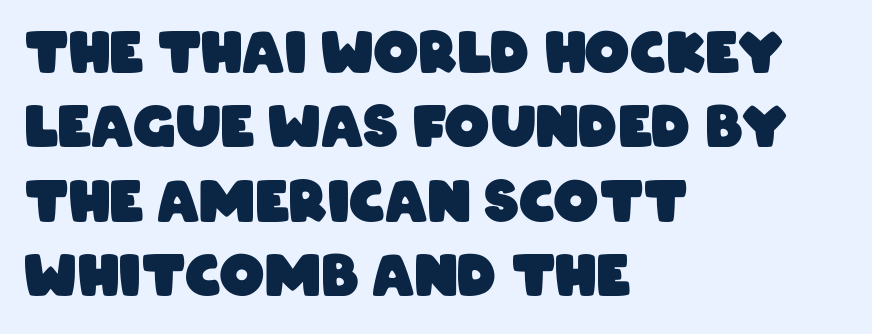
The image shows 56 px heavy, condensed sans-serif type; set left-aligned, normal line spacing (1.33x), normal letter spacing, not underlined; low stroke contrast and a large x-height.
